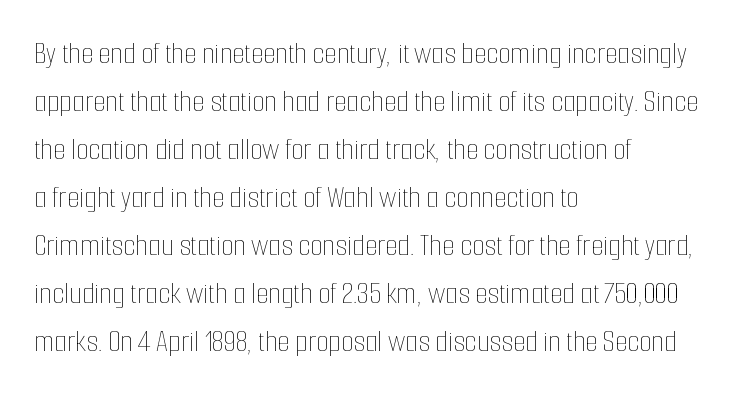
Q: Is the text bold? A: No.
Q: Is the text italic (slanted)? A: No, it is upright.
Q: Is the text underlined? A: No.
Q: How is the paragraph aligned? A: Left-aligned.
Q: Is the spacing between letters normal or unusually wide? A: Normal.
Q: Is the spacing between lines tight, normal or loose? A: Normal.
Q: Width (condensed, normal, or wide)? A: Condensed.
Q: Stroke contrast? A: Low.
Q: x-height? A: Medium.
Q: Monospaced? A: No.
